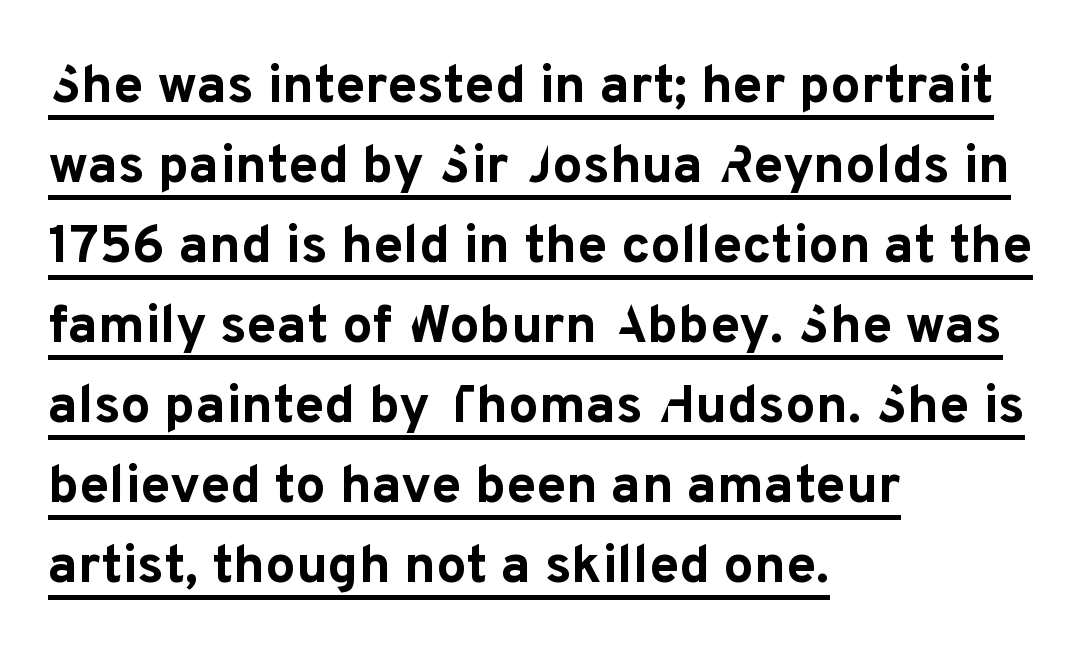
Q: Is the text bold? A: Yes.
Q: Is the text italic (slanted)? A: No, it is upright.
Q: Is the typeface a serif or a sans-serif typeface? A: Sans-serif.
Q: Is the text underlined? A: Yes.
Q: How is the paragraph aligned? A: Left-aligned.
Q: Is the spacing between letters normal or unusually wide? A: Normal.
Q: Is the spacing between lines tight, normal or loose? A: Normal.
Q: Width (condensed, normal, or wide)? A: Normal.
Q: Stroke contrast? A: Low.
Q: x-height? A: Medium.
Q: Monospaced? A: No.
